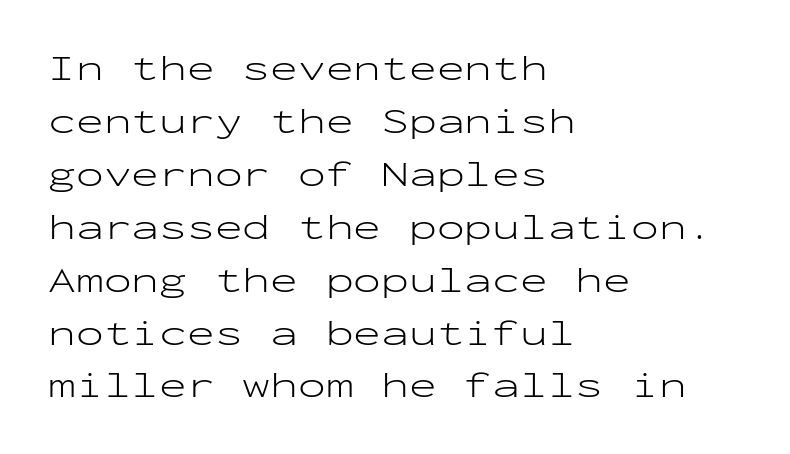
Q: Is the text bold? A: No.
Q: Is the text italic (slanted)? A: No, it is upright.
Q: Is the typeface a serif or a sans-serif typeface? A: Sans-serif.
Q: Is the text underlined? A: No.
Q: How is the paragraph aligned? A: Left-aligned.
Q: Is the spacing between letters normal or unusually wide? A: Normal.
Q: Is the spacing between lines tight, normal or loose? A: Normal.
Q: Width (condensed, normal, or wide)? A: Wide.
Q: Stroke contrast? A: Low.
Q: x-height? A: Medium.
Q: Monospaced? A: Yes.
